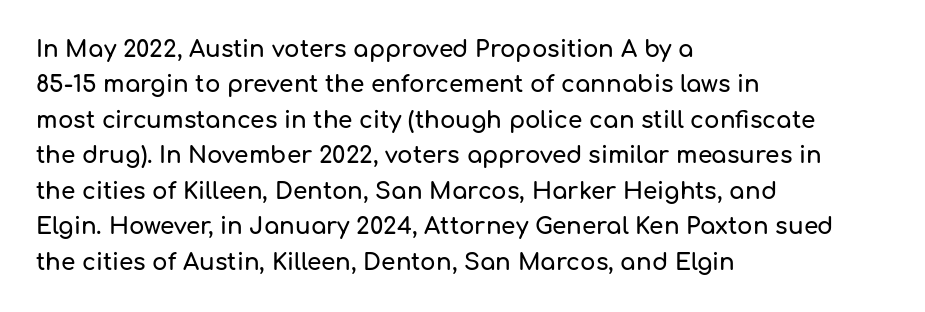
Q: Is the text italic (slanted)? A: No, it is upright.
Q: Is the text underlined? A: No.
Q: How is the paragraph aligned? A: Left-aligned.
Q: Is the spacing between letters normal or unusually wide? A: Normal.
Q: Is the spacing between lines tight, normal or loose? A: Normal.
